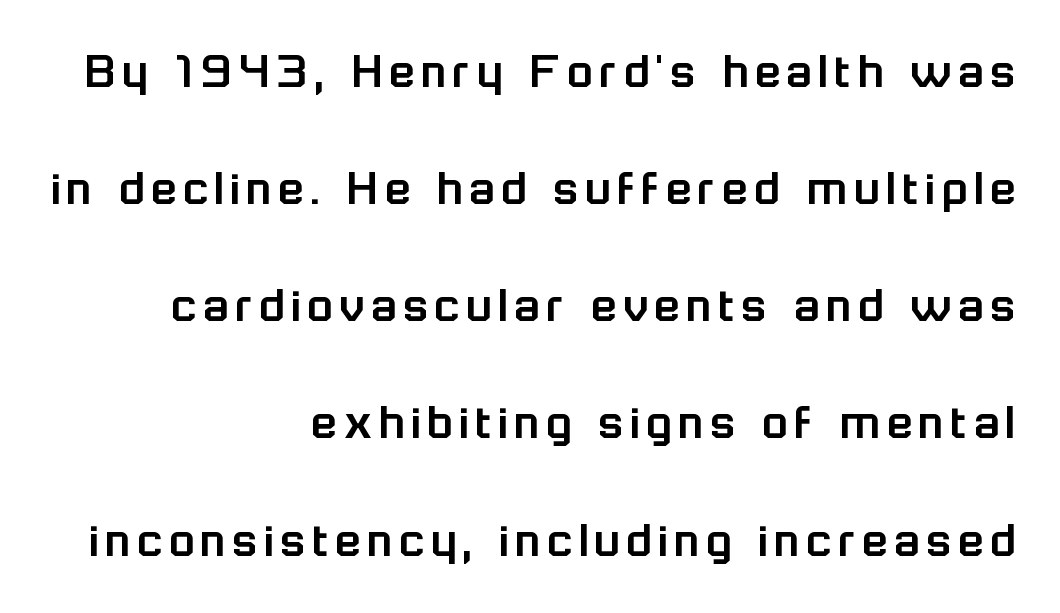
{"serif": "no", "italic": "no", "width": "normal", "stroke_contrast": "low", "x_height": "medium", "monospaced": "no", "underline": "no", "align": "right", "line_spacing": "loose", "line_spacing_ratio": 2.21, "glyph_px": 53}
